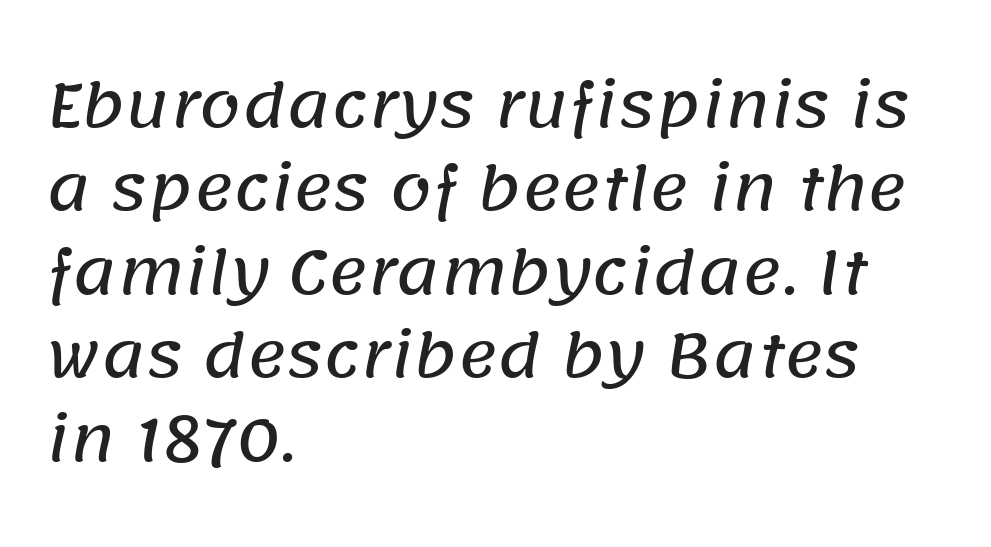
The image shows 60 px sans-serif type; set left-aligned, normal line spacing (1.39x), normal letter spacing, not underlined; low stroke contrast and a large x-height.
